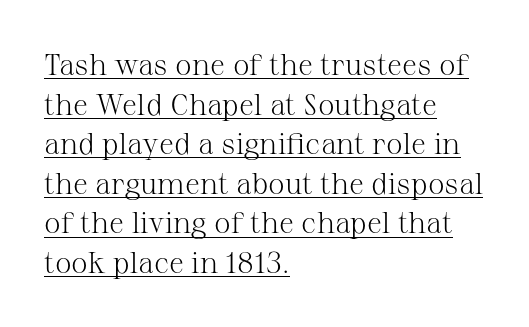
{"serif": "yes", "italic": "no", "bold": "no", "weight": "light", "width": "normal", "stroke_contrast": "medium", "x_height": "medium", "monospaced": "no", "underline": "yes", "align": "left", "line_spacing": "normal", "line_spacing_ratio": 1.32, "letter_spacing": "normal", "letter_spacing_em": 0.0, "glyph_px": 30}
